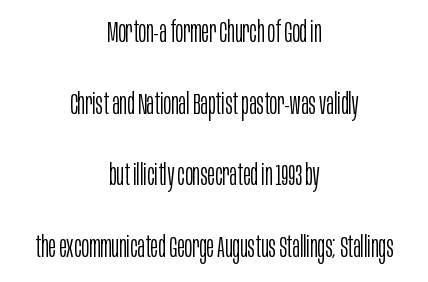
Weight: regular or lighter. Regarding leading, the lines here are spaced well apart. This sample uses an upright cut, with every glyph sitting square on the baseline. Letter spacing: default. Horizontal alignment here is central, giving a formal, balanced look.
